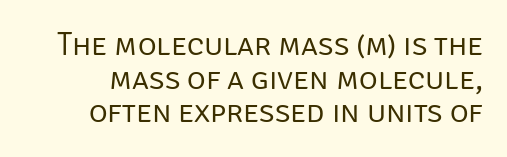
The image shows 32 px regular-weight sans-serif type, upright; set tight line spacing (1.05x), normal letter spacing, not underlined; low stroke contrast and a large x-height.
